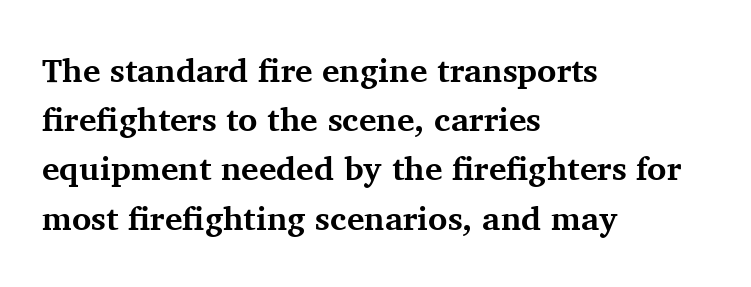
I'd describe the lettering as bold — thick and assertive. Spacing verdict: proportional, widths tailored to each character. Typeset ragged right — the left edge is the straight one. Default kerning and tracking; the words read as compact shapes.
